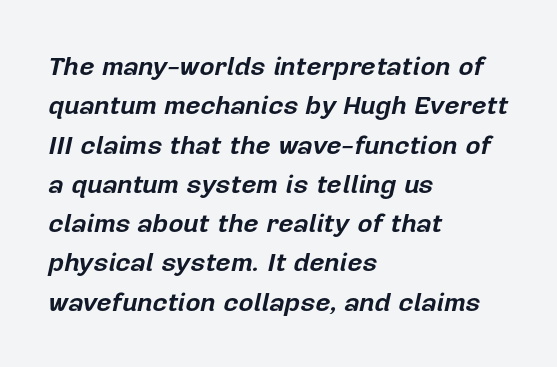
Notice how thick the strokes are: this is what a full bold looks like. Descenders are the only things crossing below the line. The rendering applies a slant to the glyphs. The ragged edge is on the right, which tells us the setting is flush left.
